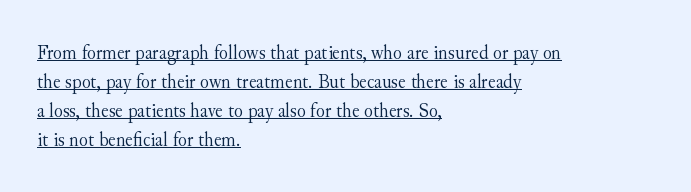
Is the block centered? No — it sits flush against the left margin. Descenders here cross a horizontal rule under the line. Caption: standard tracking, unaltered. Italic: no, the glyphs are upright roman.
